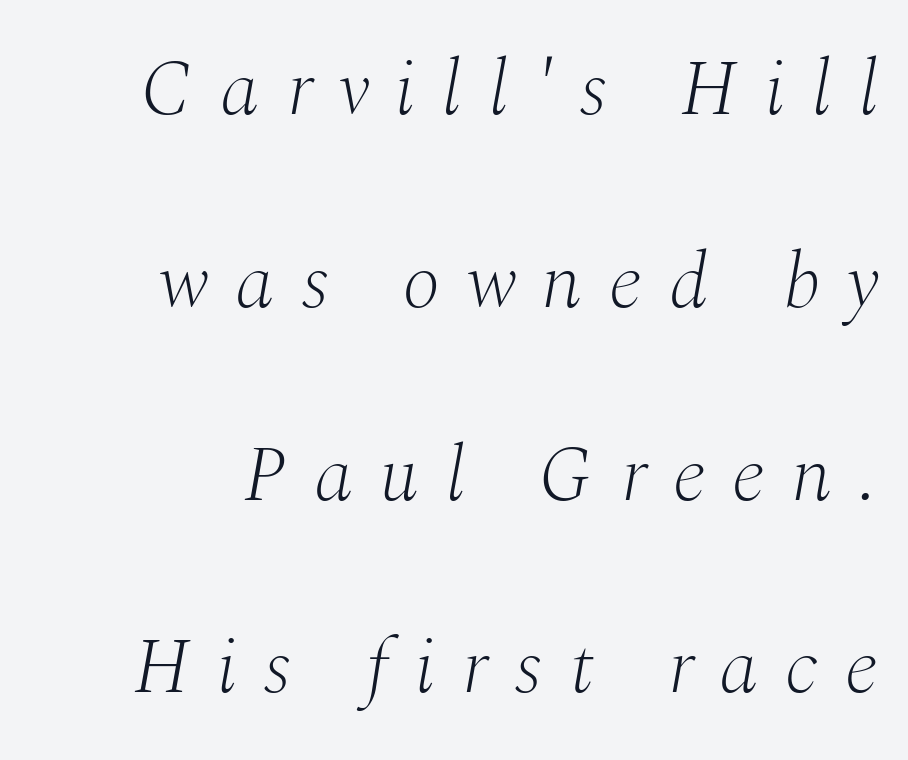
The image shows 79 px light serif type, italic (leaning right); set right-aligned, loose line spacing (2.44x), unusually wide letter spacing (+0.34 em), not underlined; medium stroke contrast and a medium x-height.
